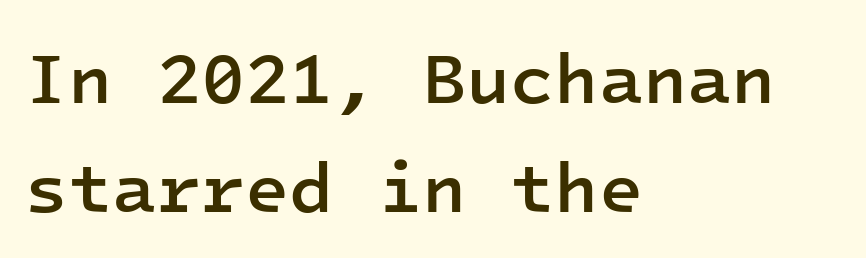
The image shows 72 px semibold sans-serif type, upright, monospaced; set left-aligned, normal line spacing (1.52x), normal letter spacing, not underlined; low stroke contrast and a medium x-height.
